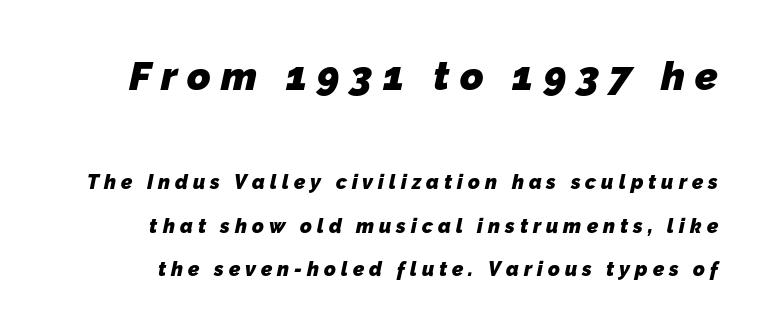
The image shows 40 px heavy sans-serif type; set loose line spacing (2.16x), unusually wide letter spacing (+0.25 em), not underlined; the first (top) block is 2.0x larger; low stroke contrast and a medium x-height.
